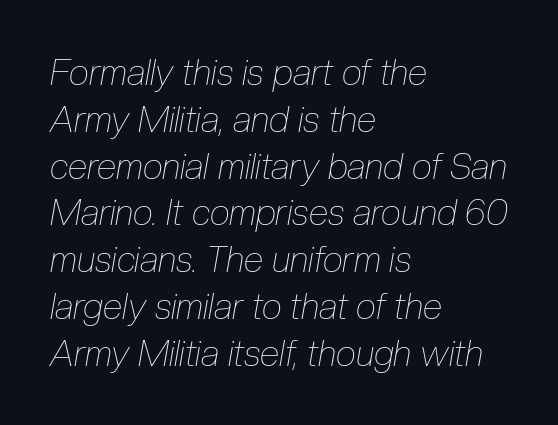
{"italic": "yes", "lean": "right", "slant_degrees": 10, "bold": "no", "weight": "thin", "width": "condensed", "stroke_contrast": "low", "x_height": "medium", "monospaced": "no", "underline": "no", "align": "left", "line_spacing": "normal", "line_spacing_ratio": 1.3, "letter_spacing": "normal", "letter_spacing_em": 0.0, "glyph_px": 36}
